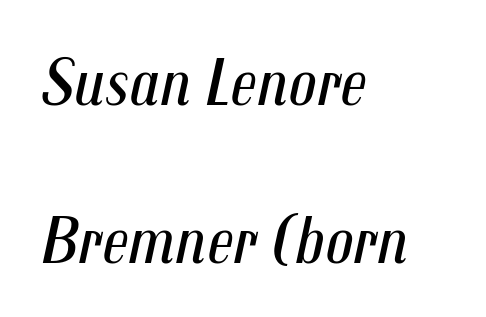
The image shows 69 px regular-weight, condensed type, italic (leaning right); set left-aligned, loose line spacing (2.29x), normal letter spacing, not underlined; medium stroke contrast and a medium x-height.
